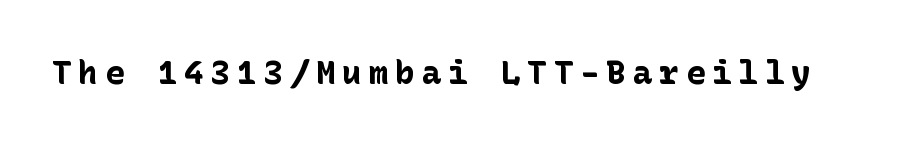
The image shows 33 px bold sans-serif type, upright; set unusually wide letter spacing (+0.2 em), not underlined; low stroke contrast and a medium x-height.
